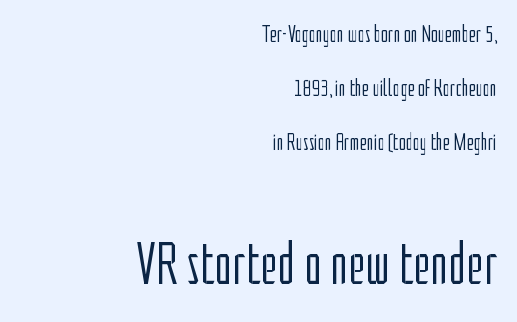
The image shows 60 px light, condensed sans-serif type, upright; set right-aligned, loose line spacing (2.25x), normal letter spacing, not underlined; the second (bottom) block is 2.5x larger; low stroke contrast and a medium x-height.
